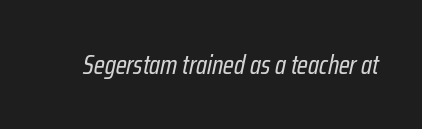
Q: Is the text bold? A: No.
Q: Is the text italic (slanted)? A: Yes, it leans right by about 12 degrees.
Q: Is the text underlined? A: No.
Q: Is the spacing between letters normal or unusually wide? A: Normal.
